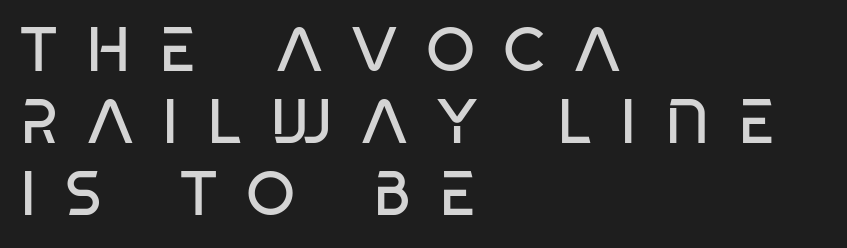
Words float on clear page, feet unadorned. Spacing verdict: proportional, widths tailored to each character. The strokes carry an ordinary text weight at most. Look at the bottom of the vertical strokes: they stop flat, with no serifs.
